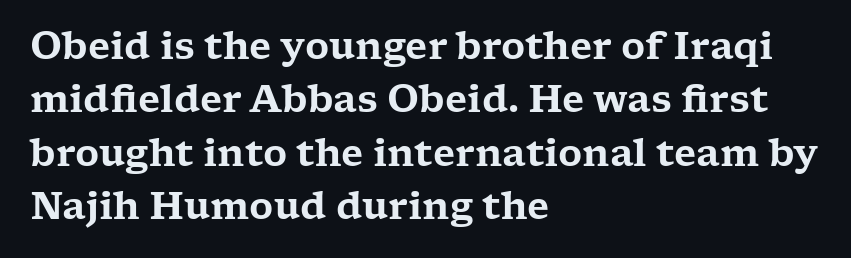
Default kerning and tracking; the words read as compact shapes. Each letter keeps its own natural width here, so spacing adapts to shape. Note: serifs present on the glyphs. You can tell it's not italic because the verticals are truly vertical.
